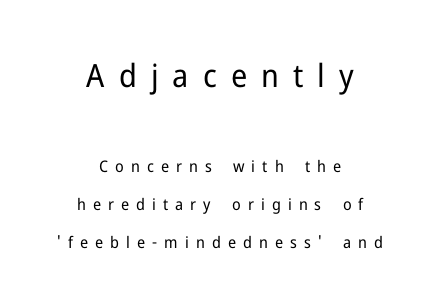
The image shows 32 px regular-weight sans-serif type, upright; set centered, loose line spacing (2.36x), unusually wide letter spacing (+0.44 em), not underlined; the first (top) block is 2.0x larger; low stroke contrast and a medium x-height.
